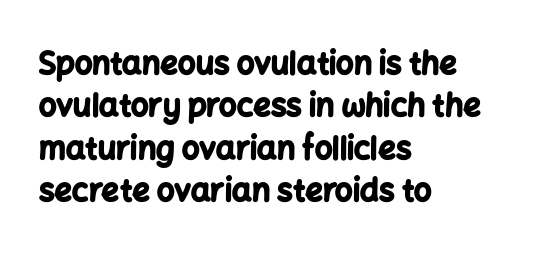
{"serif": "no", "italic": "no", "bold": "yes", "weight": "bold", "width": "normal", "stroke_contrast": "low", "x_height": "medium", "monospaced": "no", "underline": "no", "align": "left", "line_spacing": "normal", "line_spacing_ratio": 1.37, "letter_spacing": "normal", "letter_spacing_em": 0.0, "glyph_px": 31}
